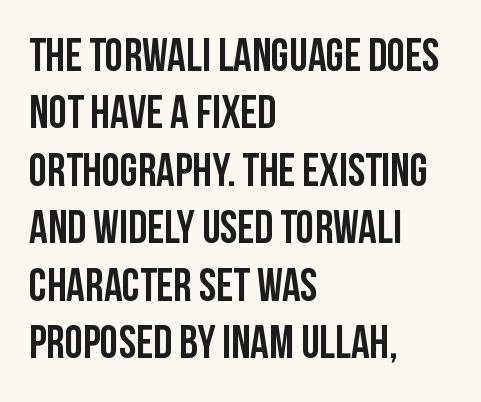
The gap between lines stays unmarked. Every character sits straight up, as roman type does. Reading down the column, the eye jumps a familiar distance to each next line. A classic flush-left, rag-right setting is used for this passage. Note the varied advance widths — an 'i' is clearly narrower than an 'm'. Tracking here is standard; glyphs follow each other at the usual distance.
